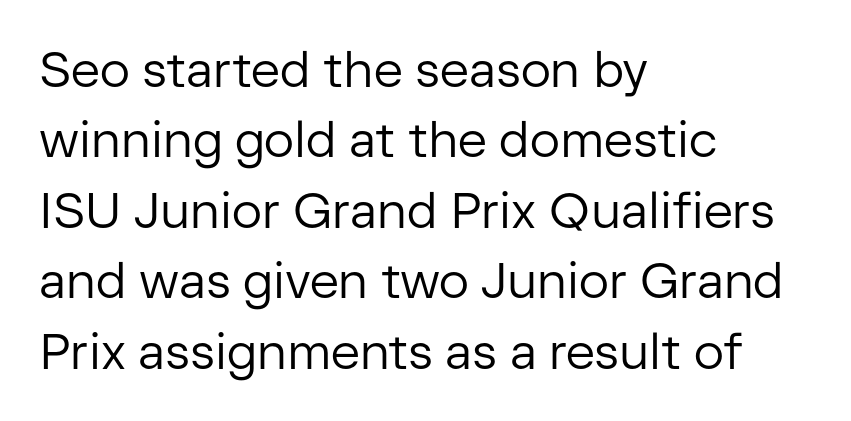
The image shows 50 px regular-weight sans-serif type, upright; set left-aligned, normal line spacing (1.41x), normal letter spacing, not underlined; low stroke contrast and a medium x-height.
